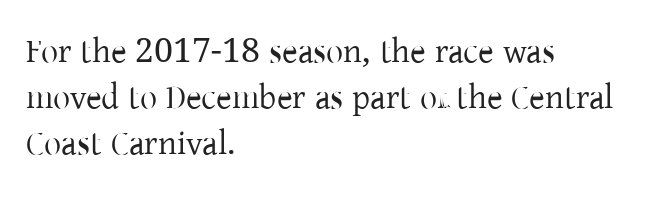
The image shows 34 px regular-weight serif type, upright; set left-aligned, normal line spacing (1.36x), normal letter spacing, not underlined; low stroke contrast and a medium x-height.
